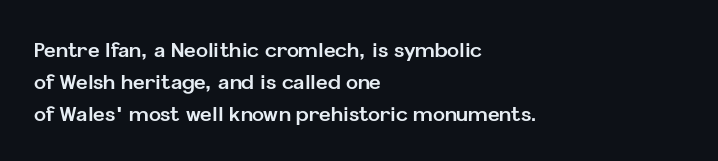
The image shows 20 px bold type, upright; set left-aligned, normal line spacing (1.59x), normal letter spacing, not underlined.
